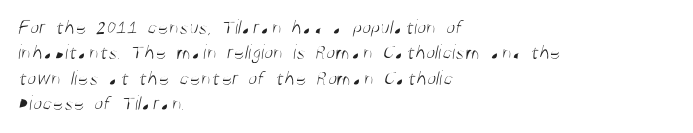
Q: Is the text bold? A: No.
Q: Is the text underlined? A: No.
Q: How is the paragraph aligned? A: Left-aligned.
Q: Is the spacing between letters normal or unusually wide? A: Normal.
